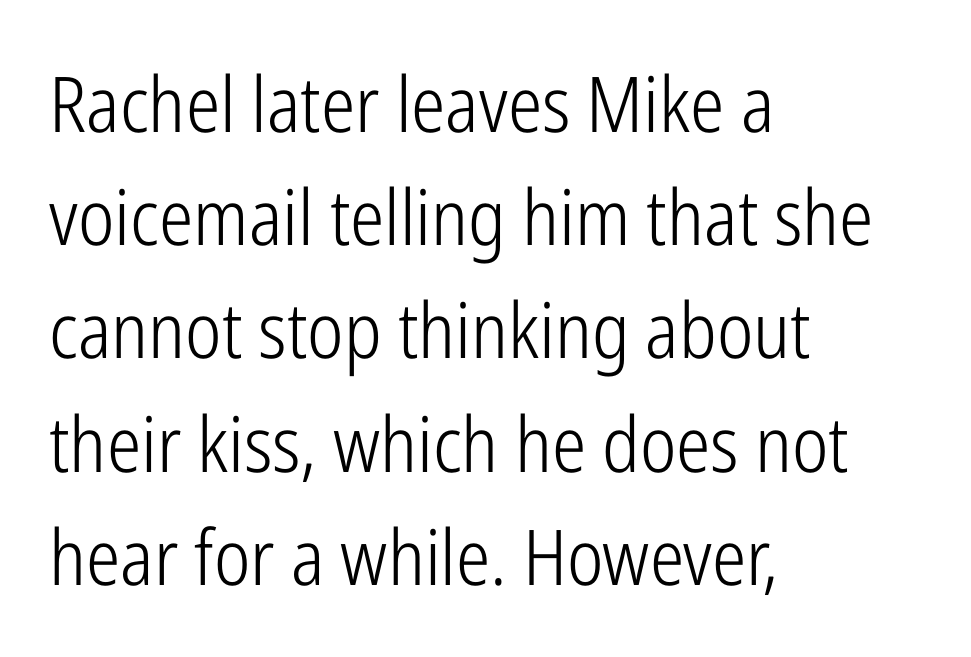
You could not count columns in this text — the font is proportionally spaced. These lines are composed in type without serifs. The horizontal fit of the characters is conventional and even. Rule under the text: the space is simply empty. Does the copy run flush right? No — it runs flush left. Italic: no, the glyphs are upright roman.
